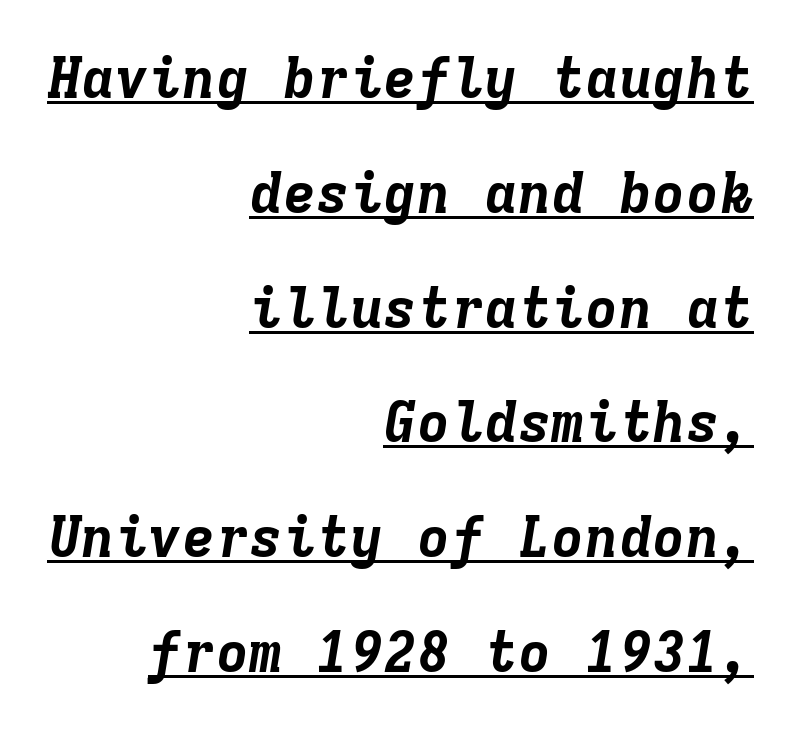
{"italic": "yes", "lean": "right", "slant_degrees": 9, "bold": "yes", "weight": "bold", "width": "normal", "stroke_contrast": "low", "x_height": "medium", "monospaced": "yes", "underline": "yes", "align": "right", "line_spacing": "loose", "line_spacing_ratio": 2.05, "letter_spacing": "normal", "letter_spacing_em": 0.0, "glyph_px": 56}
